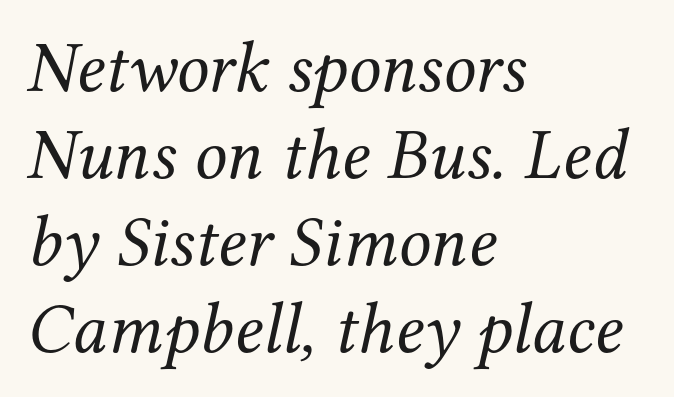
{"serif": "yes", "italic": "yes", "lean": "right", "slant_degrees": 12, "bold": "no", "weight": "regular", "width": "normal", "stroke_contrast": "medium", "x_height": "medium", "monospaced": "no", "underline": "no", "align": "left", "line_spacing_ratio": 1.21, "letter_spacing": "normal", "letter_spacing_em": 0.0, "glyph_px": 72}
